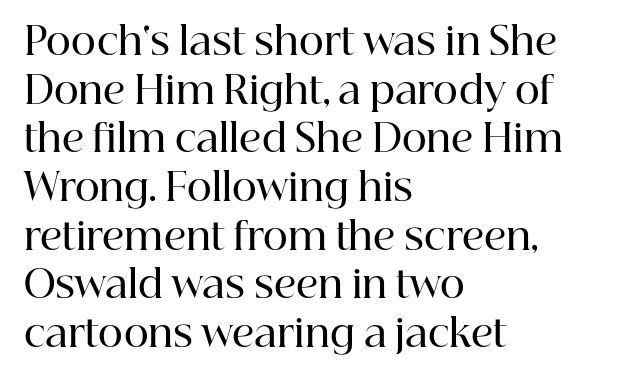
Q: Is the text bold? A: Semi-bold.
Q: Is the text italic (slanted)? A: No, it is upright.
Q: Is the typeface a serif or a sans-serif typeface? A: Serif.
Q: Is the text underlined? A: No.
Q: How is the paragraph aligned? A: Left-aligned.
Q: Is the spacing between letters normal or unusually wide? A: Normal.
Q: Is the spacing between lines tight, normal or loose? A: Normal.
Q: Width (condensed, normal, or wide)? A: Normal.
Q: Stroke contrast? A: High.
Q: x-height? A: Medium.
Q: Monospaced? A: No.
